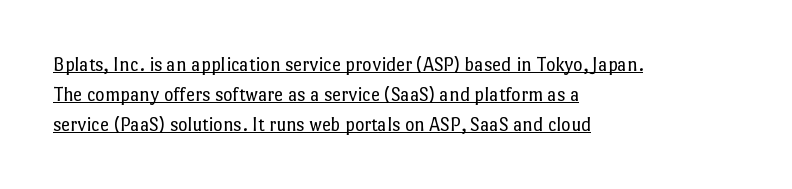
Compared with typical paragraphs, the rows here are spaced about the same. These glyphs show unthickened strokes, regular width or finer. In designer terms, the underline attribute is active on this setting. Teacher's note: observe the even left margin — that is flush-left alignment.
